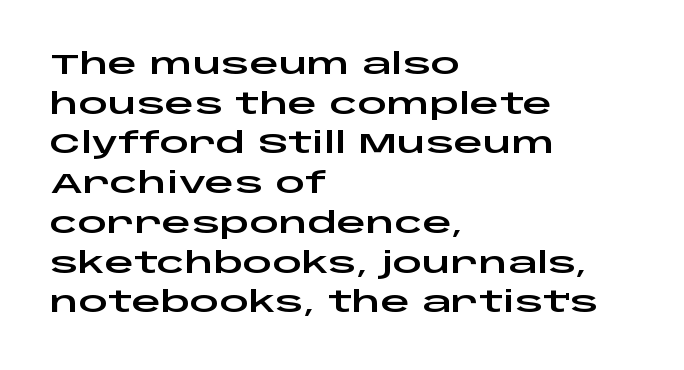
Q: Is the text italic (slanted)? A: No, it is upright.
Q: Is the typeface a serif or a sans-serif typeface? A: Sans-serif.
Q: Is the text underlined? A: No.
Q: How is the paragraph aligned? A: Left-aligned.
Q: Is the spacing between letters normal or unusually wide? A: Normal.
Q: Is the spacing between lines tight, normal or loose? A: Normal.
Q: Width (condensed, normal, or wide)? A: Wide.
Q: Stroke contrast? A: Low.
Q: x-height? A: Large.
Q: Monospaced? A: No.
